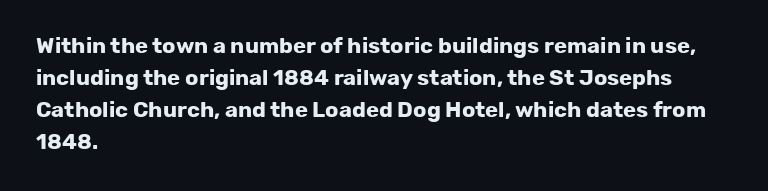
These lines were composed using upright roman letters. Bare-footed words on every line. The vertical gap from one line to the next is medium. Leftover space on each line is placed entirely after the last word. The line texture is even and compact thanks to regular tracking.
